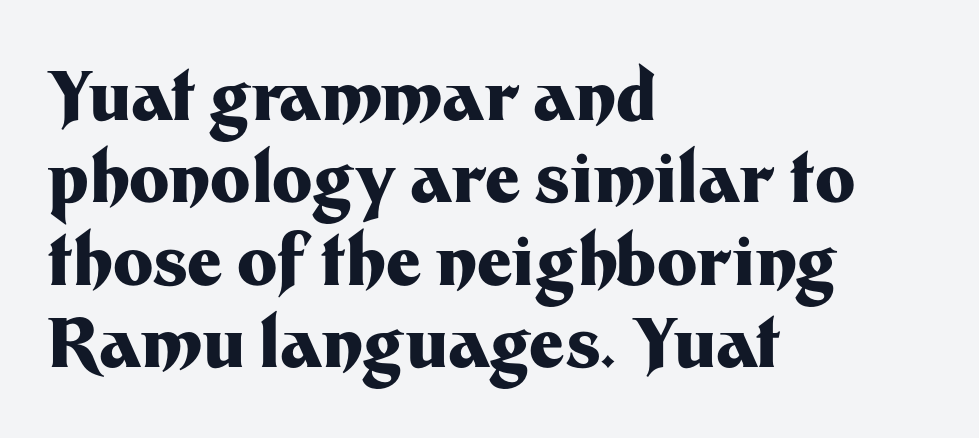
Do the letters lean? They stand straight. Each letter keeps its own natural width here, so spacing adapts to shape. Glance below the letters and you will spot only blank space. Teacher's note: observe the even left margin — that is flush-left alignment.
